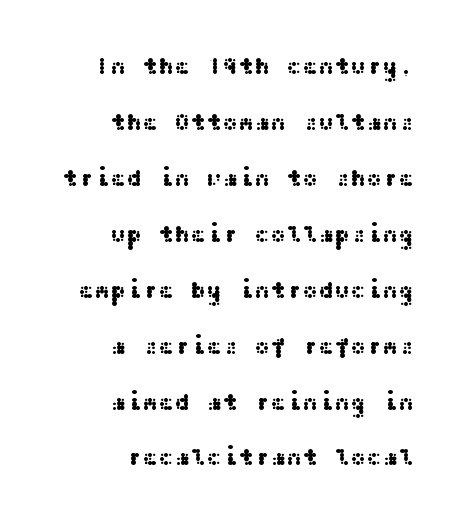
The image shows 24 px text type, upright; set right-aligned, loose line spacing (2.33x), normal letter spacing, not underlined.
